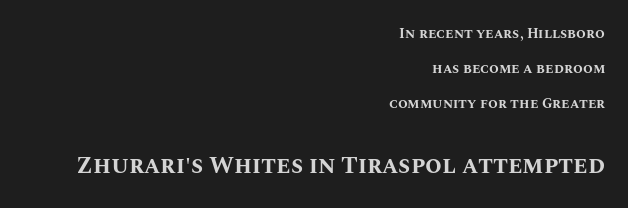
{"italic": "no", "bold": "yes", "underline": "no", "align": "right", "line_spacing": "loose", "line_spacing_ratio": 2.49, "letter_spacing": "normal", "letter_spacing_em": 0.0, "larger_block": "second", "size_ratio": 1.71, "glyph_px": 24}
